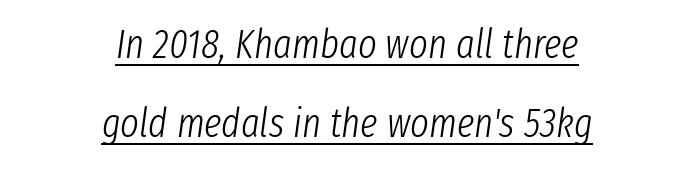
The image shows 40 px light, condensed type, italic (leaning right); set centered, loose line spacing (1.98x), normal letter spacing, underlined; low stroke contrast and a medium x-height.
